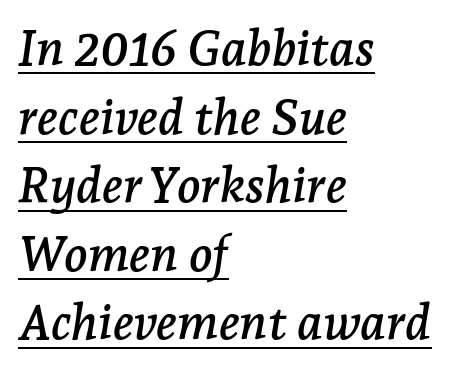
{"serif": "yes", "italic": "yes", "lean": "right", "slant_degrees": 7, "width": "normal", "stroke_contrast": "low", "x_height": "medium", "monospaced": "no", "underline": "yes", "align": "left", "line_spacing": "normal", "line_spacing_ratio": 1.4, "letter_spacing": "normal", "letter_spacing_em": 0.0, "glyph_px": 49}
